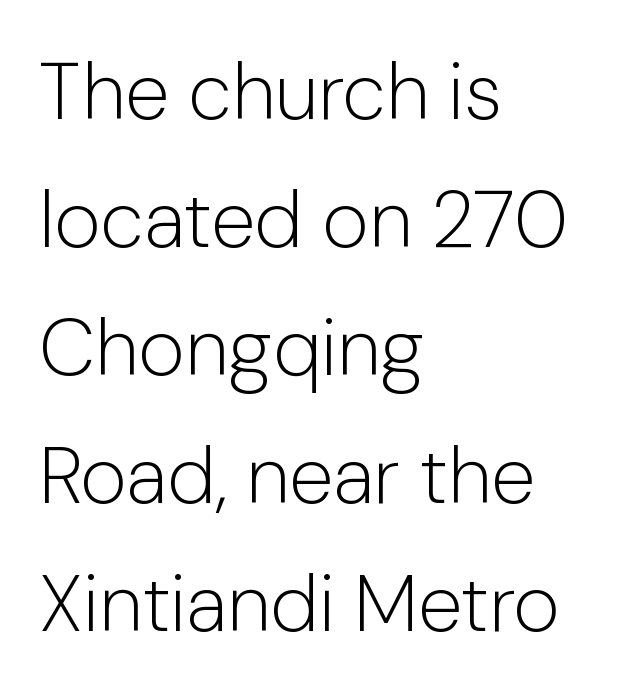
{"serif": "no", "italic": "no", "bold": "no", "weight": "light", "width": "normal", "stroke_contrast": "low", "x_height": "medium", "monospaced": "no", "underline": "no", "align": "left", "line_spacing": "normal", "line_spacing_ratio": 1.6, "letter_spacing": "normal", "letter_spacing_em": 0.0, "glyph_px": 80}
